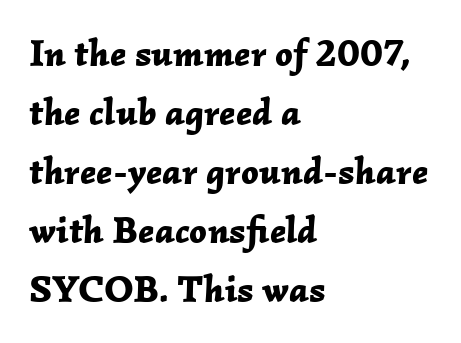
The image shows 38 px bold type, italic (leaning right); set left-aligned, normal line spacing (1.55x), normal letter spacing, not underlined; low stroke contrast and a medium x-height.
